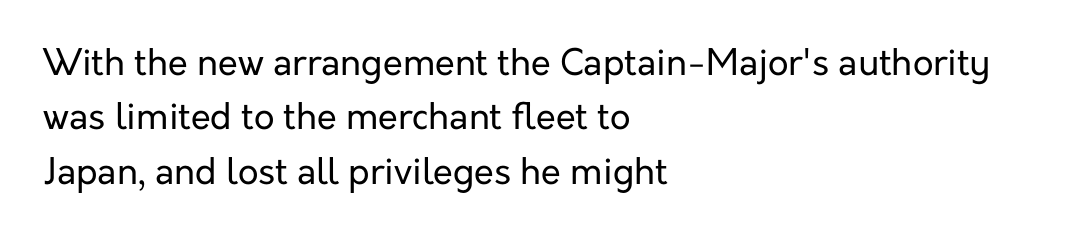
Q: Is the text bold? A: No.
Q: Is the text italic (slanted)? A: No, it is upright.
Q: Is the typeface a serif or a sans-serif typeface? A: Sans-serif.
Q: Is the text underlined? A: No.
Q: How is the paragraph aligned? A: Left-aligned.
Q: Is the spacing between letters normal or unusually wide? A: Normal.
Q: Is the spacing between lines tight, normal or loose? A: Normal.
Q: Width (condensed, normal, or wide)? A: Normal.
Q: Stroke contrast? A: Low.
Q: x-height? A: Medium.
Q: Monospaced? A: No.
